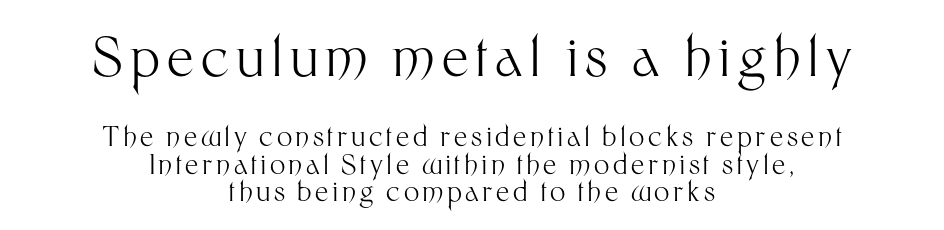
Q: Is the text bold? A: No.
Q: Is the text italic (slanted)? A: No, it is upright.
Q: Is the typeface a serif or a sans-serif typeface? A: Sans-serif.
Q: Is the text underlined? A: No.
Q: How is the paragraph aligned? A: Centered.
Q: Is the spacing between lines tight, normal or loose? A: Tight.
Q: Which block of text is set in a larger size, the first (top) or the second (bottom)? A: The first (top) one.
Q: Width (condensed, normal, or wide)? A: Normal.
Q: Stroke contrast? A: Medium.
Q: x-height? A: Medium.
Q: Monospaced? A: No.
